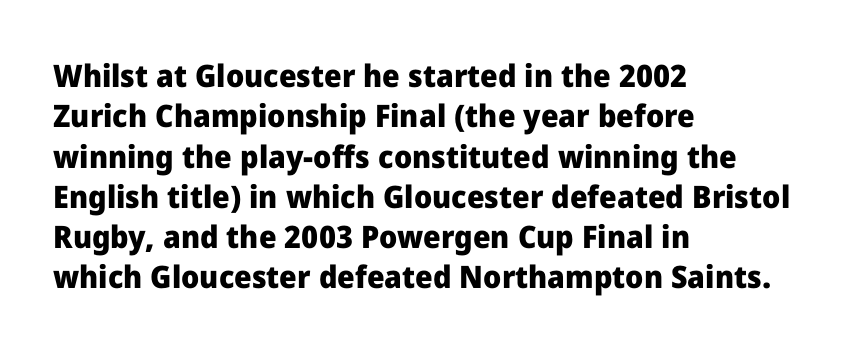
Q: Is the text bold? A: Yes.
Q: Is the text italic (slanted)? A: No, it is upright.
Q: Is the typeface a serif or a sans-serif typeface? A: Sans-serif.
Q: Is the text underlined? A: No.
Q: How is the paragraph aligned? A: Left-aligned.
Q: Is the spacing between letters normal or unusually wide? A: Normal.
Q: Is the spacing between lines tight, normal or loose? A: Normal.
Q: Width (condensed, normal, or wide)? A: Normal.
Q: Stroke contrast? A: Low.
Q: x-height? A: Medium.
Q: Monospaced? A: No.
